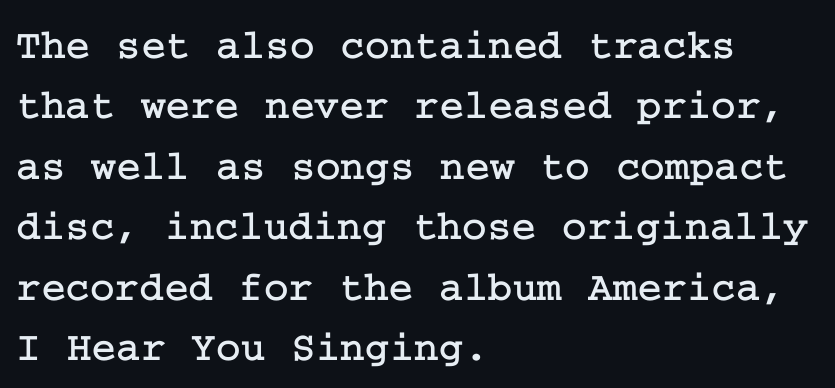
The image shows 42 px serif type, upright; set left-aligned, normal line spacing (1.44x), normal letter spacing, not underlined; low stroke contrast and a medium x-height.
